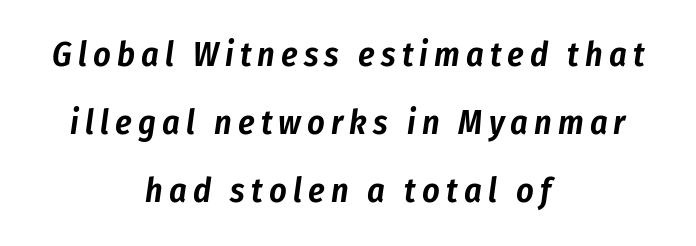
Looks like regular typesetting: each glyph gets only the width it needs. Is the block centered? Yes — each line is placed symmetrically about the middle. Slanted lettering throughout. Rule under the text: the space is simply empty. The space between consecutive lines is lavish.
